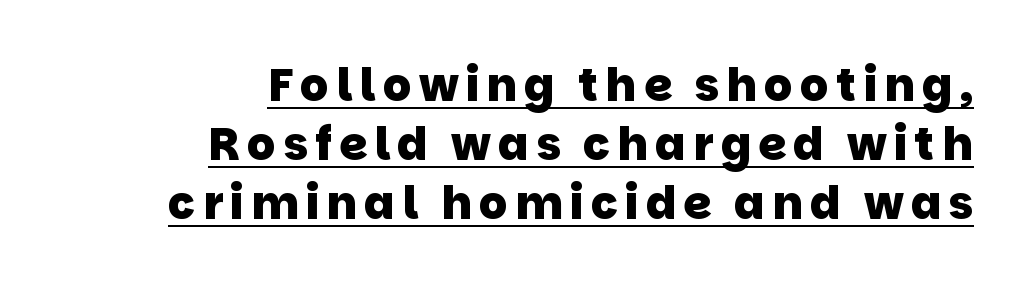
The image shows 45 px heavy sans-serif type; set right-aligned, normal line spacing (1.31x), underlined; low stroke contrast and a large x-height.
